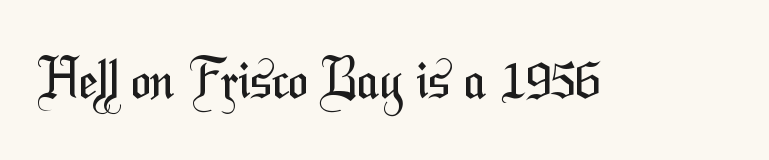
Q: Is the text bold? A: No.
Q: Is the typeface a serif or a sans-serif typeface? A: Sans-serif.
Q: Is the text underlined? A: No.
Q: Is the spacing between letters normal or unusually wide? A: Normal.
Q: Width (condensed, normal, or wide)? A: Condensed.
Q: Stroke contrast? A: Medium.
Q: x-height? A: Medium.
Q: Monospaced? A: No.
